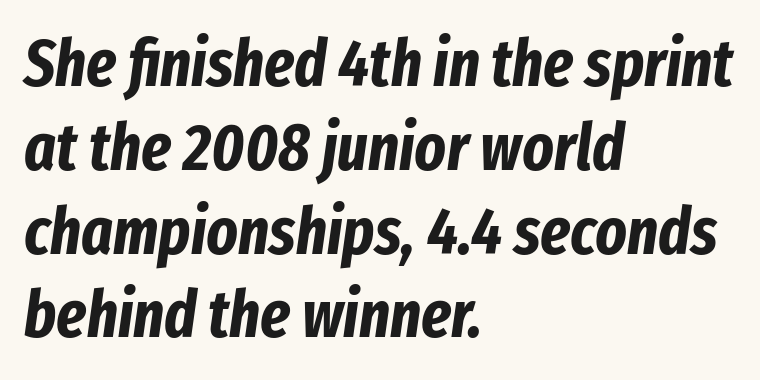
The foot of each line stays bare and open. Which margin do the lines hug? The left one — the right edge is uneven. The face used here has a pronounced slope to its letters. Each letter keeps its own natural width here, so spacing adapts to shape.
